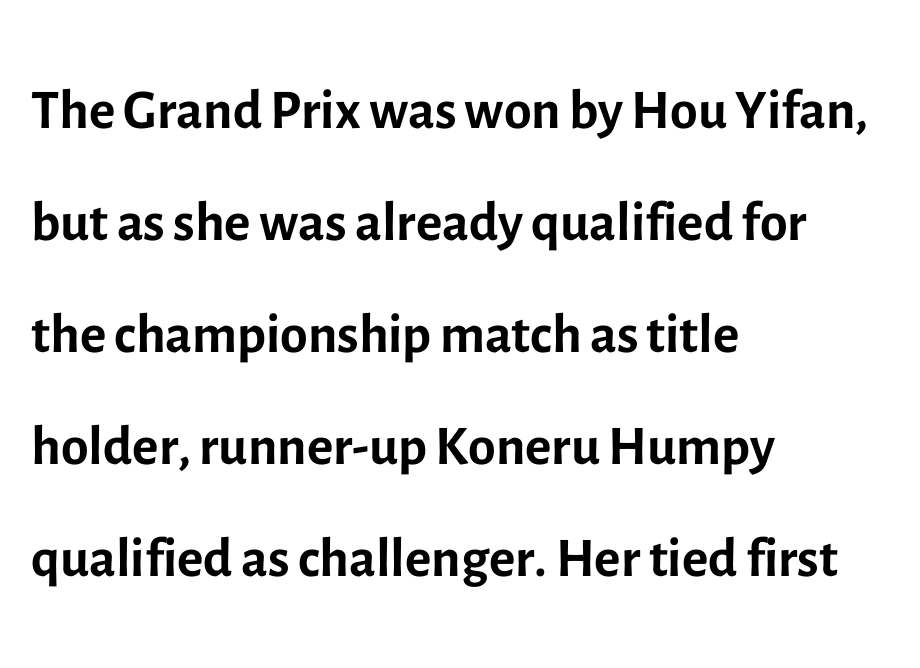
Q: Is the text bold? A: No.
Q: Is the text italic (slanted)? A: No, it is upright.
Q: Is the typeface a serif or a sans-serif typeface? A: Sans-serif.
Q: Is the text underlined? A: No.
Q: How is the paragraph aligned? A: Left-aligned.
Q: Is the spacing between letters normal or unusually wide? A: Normal.
Q: Is the spacing between lines tight, normal or loose? A: Normal.
Q: Width (condensed, normal, or wide)? A: Normal.
Q: x-height? A: Medium.
Q: Monospaced? A: No.
